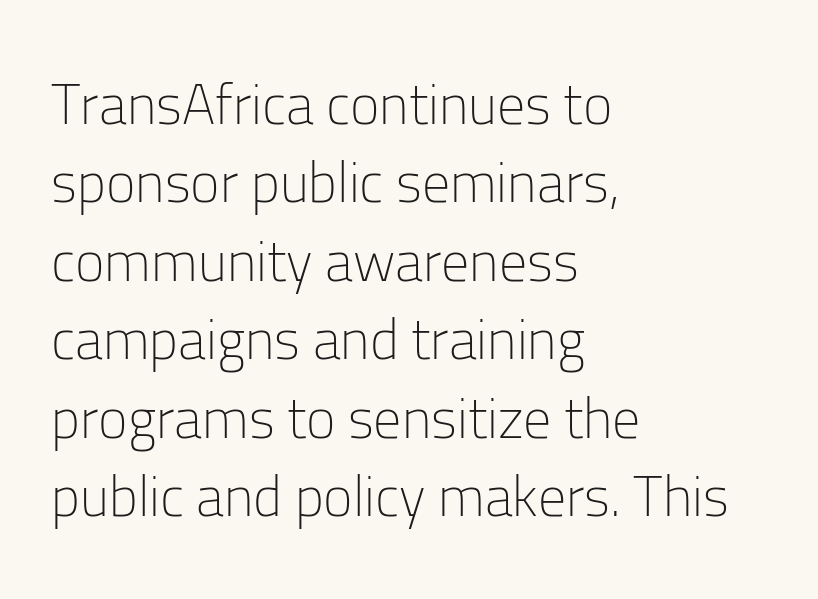
Q: Is the text bold? A: No.
Q: Is the text italic (slanted)? A: No, it is upright.
Q: Is the typeface a serif or a sans-serif typeface? A: Sans-serif.
Q: Is the text underlined? A: No.
Q: How is the paragraph aligned? A: Left-aligned.
Q: Is the spacing between letters normal or unusually wide? A: Normal.
Q: Is the spacing between lines tight, normal or loose? A: Normal.
Q: Width (condensed, normal, or wide)? A: Normal.
Q: Stroke contrast? A: Low.
Q: x-height? A: Medium.
Q: Monospaced? A: No.
